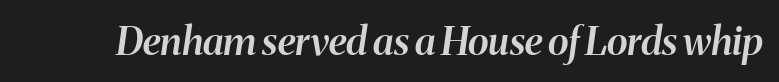
{"italic": "yes", "lean": "right", "slant_degrees": 8, "bold": "semi", "weight": "semibold", "width": "normal", "stroke_contrast": "medium", "x_height": "medium", "monospaced": "no", "underline": "no", "letter_spacing": "normal", "letter_spacing_em": 0.0, "glyph_px": 39}
